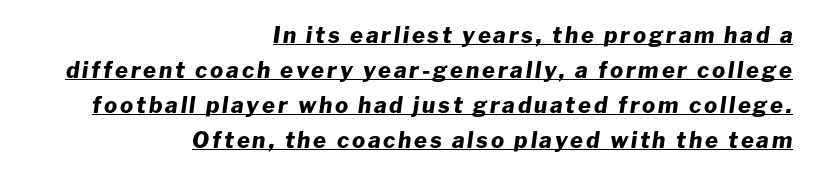
This is oblique type, the kind used for emphasis or titles. The passage is arranged like a letterhead date or caption credit — flush right. Vertical spacing — default. Compared with undecorated copy, this sample adds a rule below the words. Does the weight exceed regular? Yes, all the way to bold.
